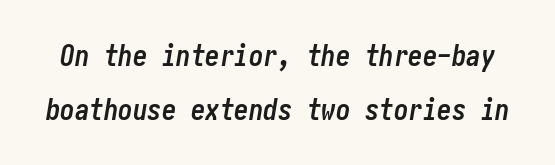
The image shows 29 px semibold, condensed type, italic (leaning right); set line spacing 1.86x, normal letter spacing, not underlined; low stroke contrast and a medium x-height.
